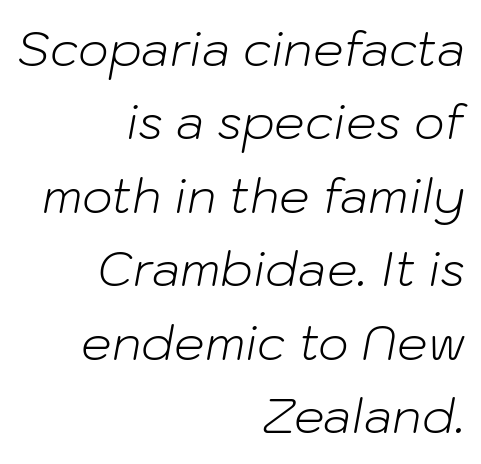
The font sits on the lighter half of the weight spectrum, regular included. The space directly below the letters is spotless. Spacing verdict: proportional, widths tailored to each character. Tracking here is standard; glyphs follow each other at the usual distance. Evenly set lines give the paragraph a standard silhouette. Tall strokes in this sample are angled rather than plumb.
